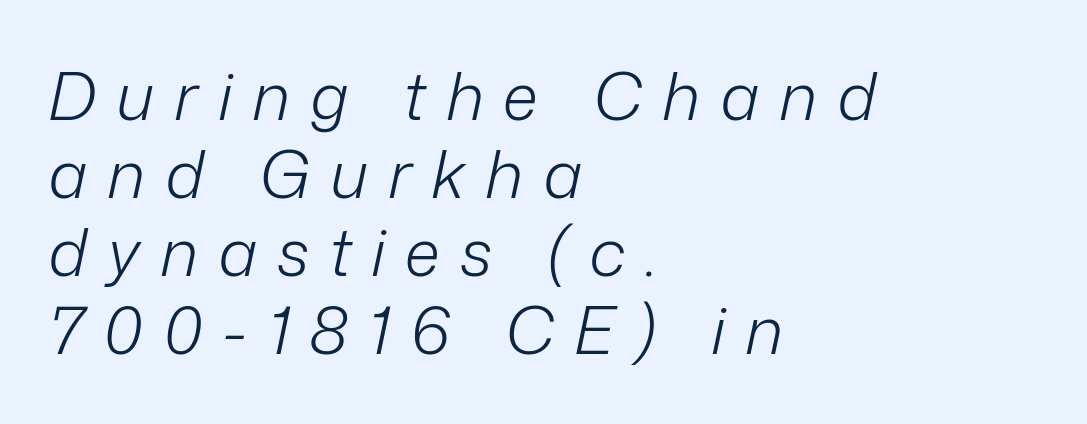
{"italic": "yes", "lean": "right", "slant_degrees": 12, "bold": "no", "weight": "light", "width": "normal", "stroke_contrast": "low", "x_height": "medium", "monospaced": "no", "underline": "no", "align": "left", "line_spacing_ratio": 1.18, "letter_spacing": "wide", "letter_spacing_em": 0.3, "glyph_px": 66}
